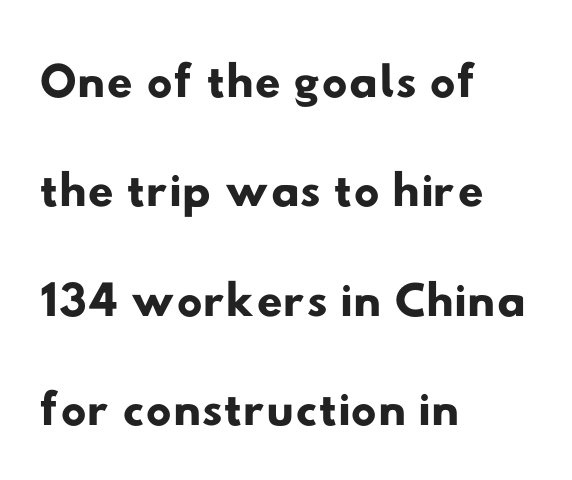
The image shows 72 px wide sans-serif type; set left-aligned, normal line spacing (1.52x), normal letter spacing, not underlined; low stroke contrast and a small x-height.
